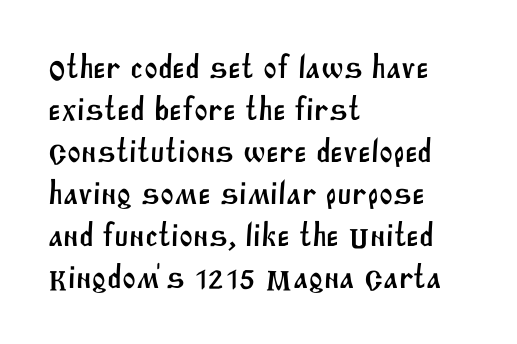
The image shows 33 px sans-serif type; set left-aligned, normal line spacing (1.27x), normal letter spacing, not underlined; medium stroke contrast and a large x-height.
